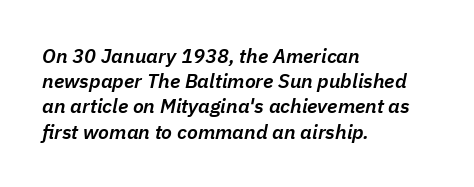
It's the slanting kind of type. Is there much room between lines? A standard amount, neither cramped nor airy. Reading down the block, your eye returns to a fixed left position each line. Firm but not heavy-handed strokes: this text is semibold. Words appear dense and cohesive because spacing is normal.
